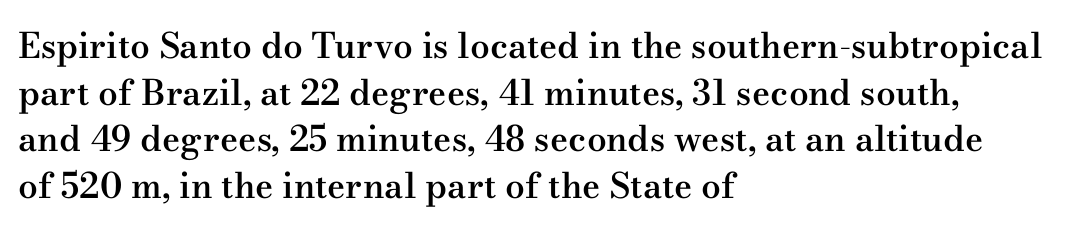
In terms of weight, the rendering is demibold, just under bold. Do the characters align in a grid? No, the font is proportional. Honestly, there is no underline to notice here at all. Each new line begins a customary step beneath the previous one. Words appear dense and cohesive because spacing is normal.
